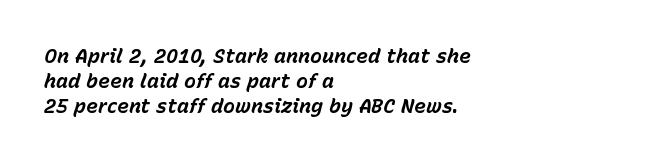
The image shows 20 px bold type, italic (leaning right); set left-aligned, normal line spacing (1.26x), normal letter spacing, not underlined.
